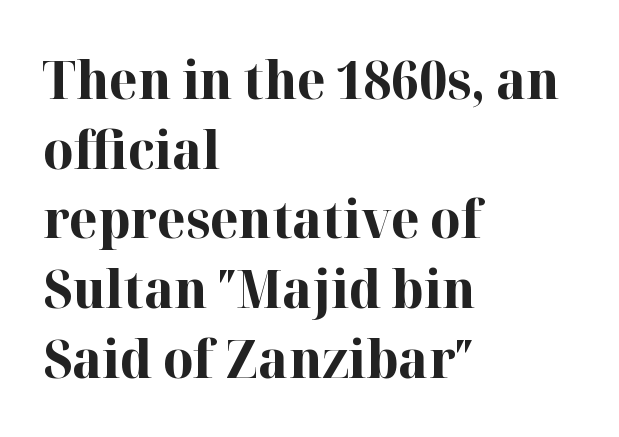
Q: Is the text bold? A: Yes.
Q: Is the text italic (slanted)? A: No, it is upright.
Q: Is the typeface a serif or a sans-serif typeface? A: Serif.
Q: Is the text underlined? A: No.
Q: How is the paragraph aligned? A: Left-aligned.
Q: Is the spacing between letters normal or unusually wide? A: Normal.
Q: Is the spacing between lines tight, normal or loose? A: Normal.
Q: Width (condensed, normal, or wide)? A: Normal.
Q: Stroke contrast? A: High.
Q: x-height? A: Medium.
Q: Monospaced? A: No.
